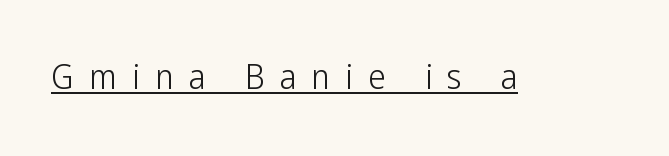
The image shows 35 px light, condensed sans-serif type, upright; set unusually wide letter spacing (+0.43 em), underlined; low stroke contrast and a medium x-height.
